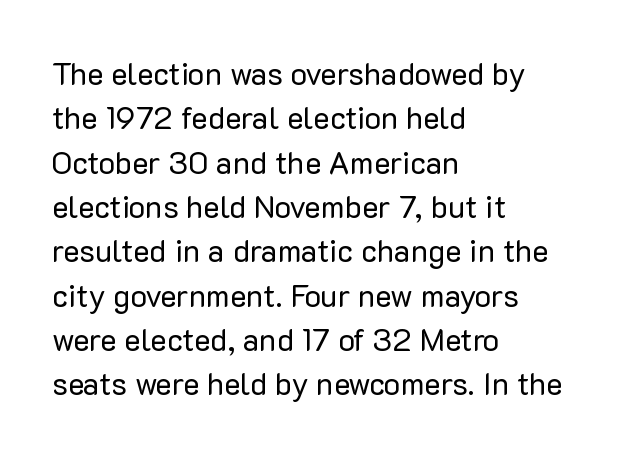
The image shows 31 px regular-weight sans-serif type, upright; set left-aligned, normal line spacing (1.43x), normal letter spacing, not underlined; low stroke contrast and a medium x-height.
